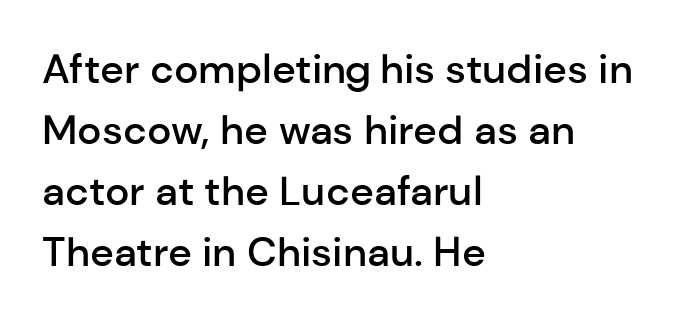
Alignment: flush left. Every stem runs plumb, perpendicular to the baseline. Bold? Not quite — semibold, heavier than regular but stopping short. Normally led — the rows are evenly, conventionally spaced. In terms of letterform style, serifs are entirely absent.
